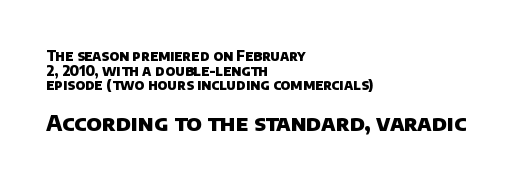
The image shows 22 px bold type; set left-aligned, tight line spacing (1.05x), normal letter spacing, not underlined; the second (bottom) block is 1.57x larger.
